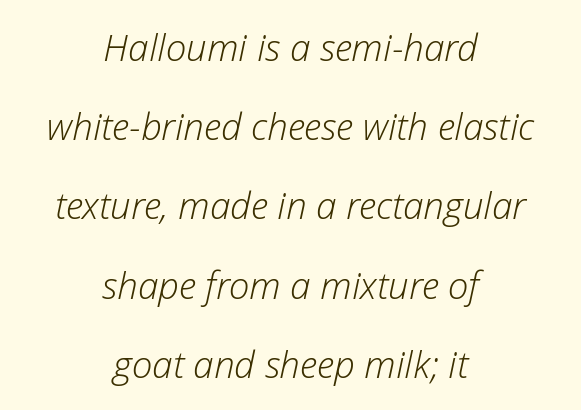
{"italic": "yes", "lean": "right", "slant_degrees": 12, "bold": "no", "weight": "light", "width": "normal", "stroke_contrast": "low", "x_height": "medium", "monospaced": "no", "underline": "no", "align": "center", "line_spacing": "loose", "line_spacing_ratio": 2.14, "letter_spacing": "normal", "letter_spacing_em": 0.0, "glyph_px": 37}
